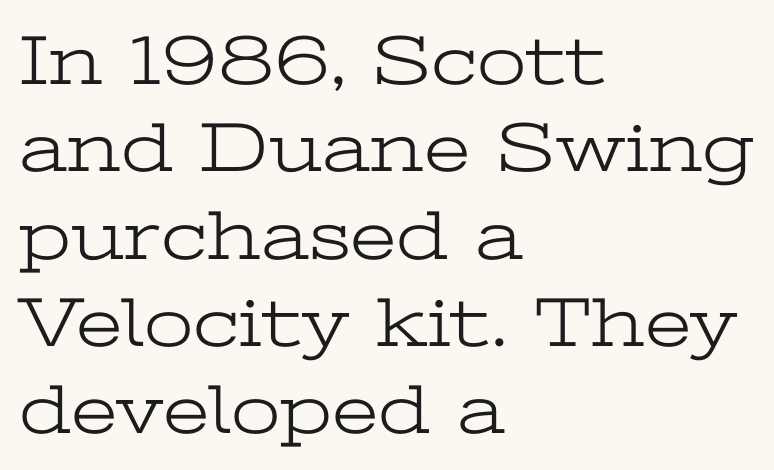
Q: Is the text bold? A: No.
Q: Is the text italic (slanted)? A: No, it is upright.
Q: Is the typeface a serif or a sans-serif typeface? A: Serif.
Q: Is the text underlined? A: No.
Q: How is the paragraph aligned? A: Left-aligned.
Q: Is the spacing between letters normal or unusually wide? A: Normal.
Q: Width (condensed, normal, or wide)? A: Wide.
Q: Stroke contrast? A: Low.
Q: x-height? A: Medium.
Q: Monospaced? A: No.
